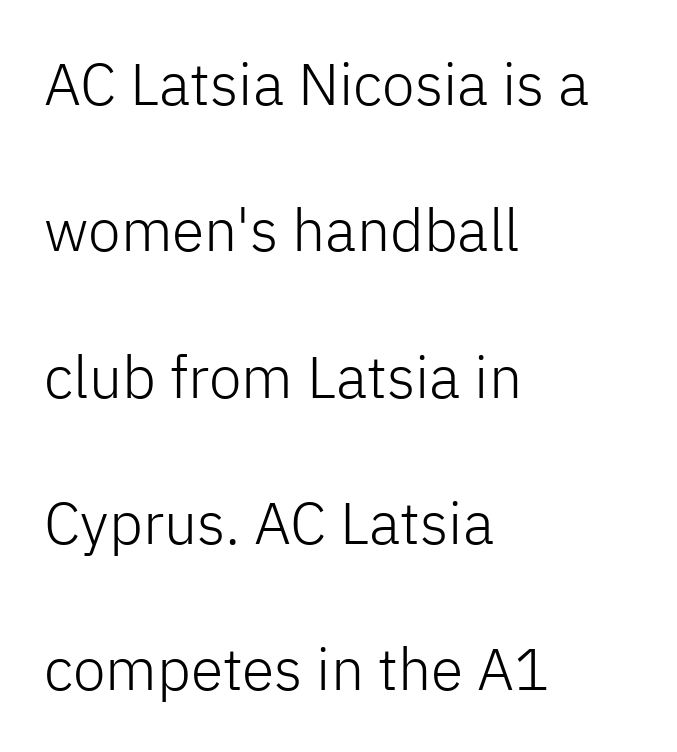
Q: Is the text bold? A: No.
Q: Is the text italic (slanted)? A: No, it is upright.
Q: Is the typeface a serif or a sans-serif typeface? A: Sans-serif.
Q: Is the text underlined? A: No.
Q: How is the paragraph aligned? A: Left-aligned.
Q: Is the spacing between letters normal or unusually wide? A: Normal.
Q: Is the spacing between lines tight, normal or loose? A: Loose.
Q: Width (condensed, normal, or wide)? A: Normal.
Q: Stroke contrast? A: Low.
Q: x-height? A: Medium.
Q: Monospaced? A: No.
